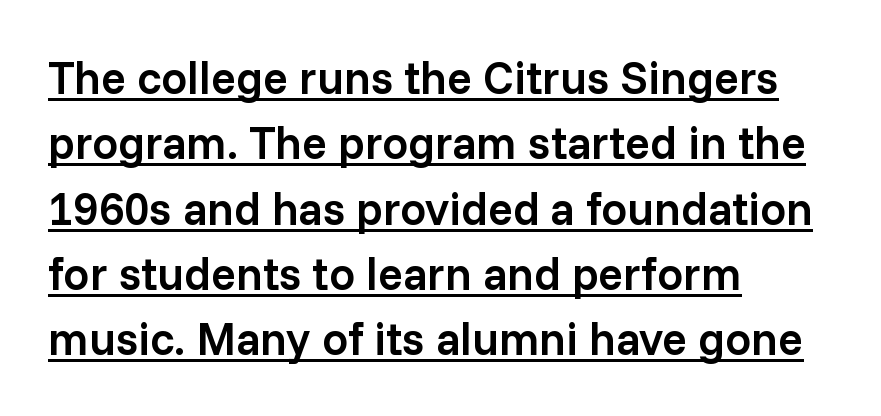
{"serif": "no", "italic": "no", "bold": "semi", "weight": "semibold", "width": "normal", "stroke_contrast": "low", "x_height": "medium", "monospaced": "no", "underline": "yes", "align": "left", "line_spacing": "normal", "line_spacing_ratio": 1.42, "letter_spacing": "normal", "letter_spacing_em": 0.0, "glyph_px": 46}
